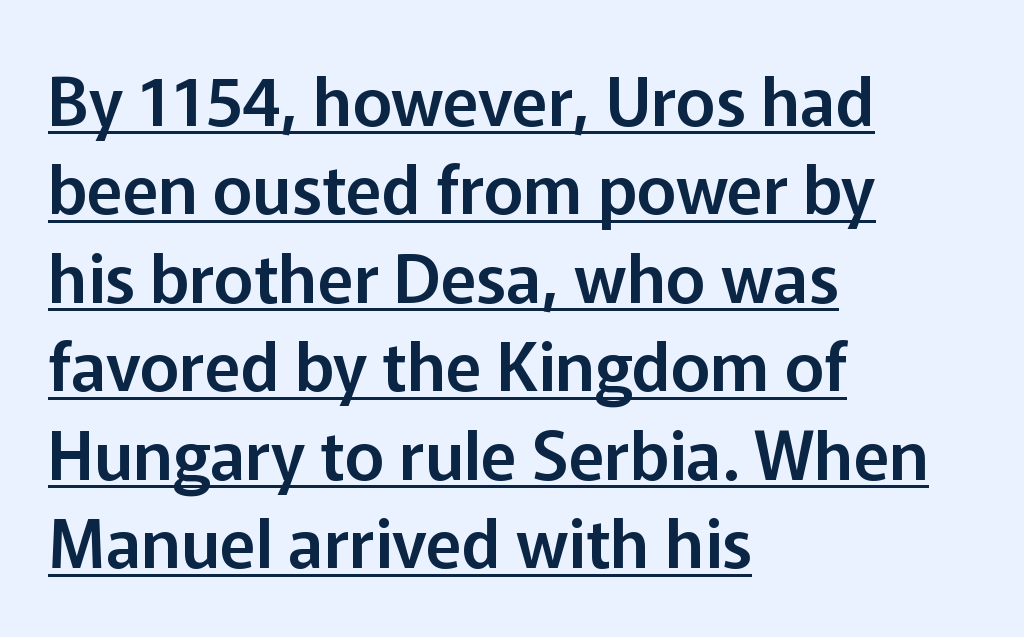
{"serif": "no", "italic": "no", "width": "normal", "stroke_contrast": "low", "x_height": "medium", "monospaced": "no", "underline": "yes", "align": "left", "line_spacing": "normal", "line_spacing_ratio": 1.32, "letter_spacing": "normal", "letter_spacing_em": 0.0, "glyph_px": 67}
